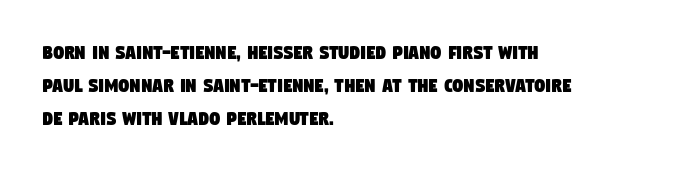
{"underline": "no", "align": "left", "line_spacing": "normal", "line_spacing_ratio": 1.58, "letter_spacing": "normal", "letter_spacing_em": 0.0, "glyph_px": 21}
